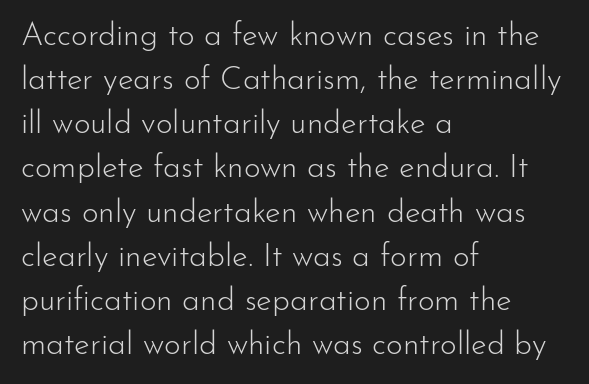
The image shows 32 px light sans-serif type, upright; set left-aligned, normal line spacing (1.38x), normal letter spacing, not underlined; low stroke contrast and a small x-height.
